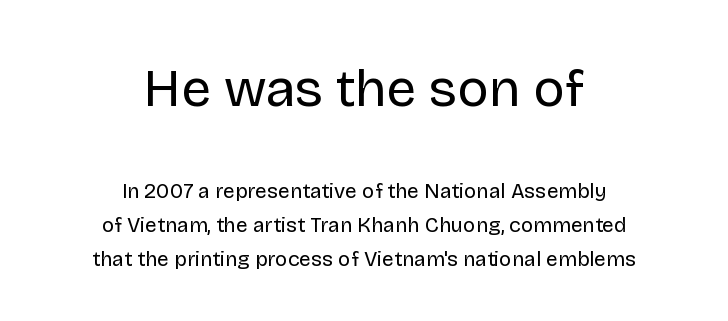
Q: Is the text bold? A: No.
Q: Is the text italic (slanted)? A: No, it is upright.
Q: Is the typeface a serif or a sans-serif typeface? A: Sans-serif.
Q: Is the text underlined? A: No.
Q: How is the paragraph aligned? A: Centered.
Q: Is the spacing between letters normal or unusually wide? A: Normal.
Q: Is the spacing between lines tight, normal or loose? A: Normal.
Q: Which block of text is set in a larger size, the first (top) or the second (bottom)? A: The first (top) one.
Q: Width (condensed, normal, or wide)? A: Normal.
Q: Stroke contrast? A: Low.
Q: x-height? A: Large.
Q: Monospaced? A: No.
